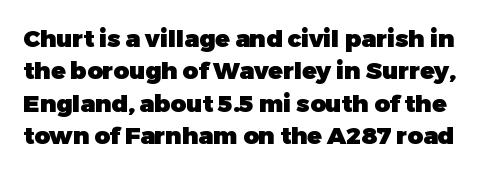
The image shows 24 px bold type, upright; set normal line spacing (1.35x), normal letter spacing, not underlined.
